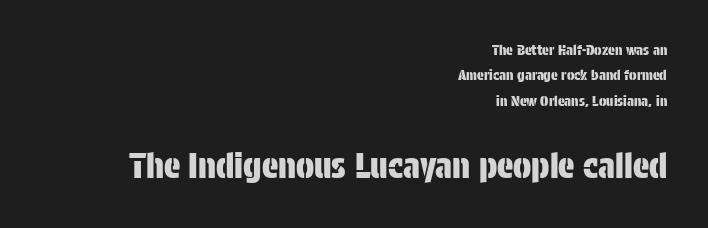
The words here are not underlined. It's the straight-up-and-down kind of type. Check where the strokes stop: nothing finishes them off — pure sans. Proportional: the letters do not fall into vertical columns. Inter-character spacing is left at the font's built-in metrics. The composition opens small and finishes big.
